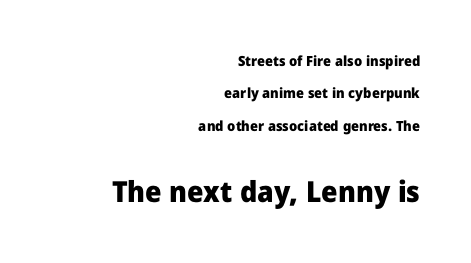
Look at the tracking — it's just the regular setting, nothing added. Unlike italic type, these characters show no tilt at all. These lines are set flush right with a ragged left edge. In terms of leading, this rendering errs on the spacious side. Scale increases going downward across the two blocks. Observe the absence of serifs on each vertical stroke in this sample.
